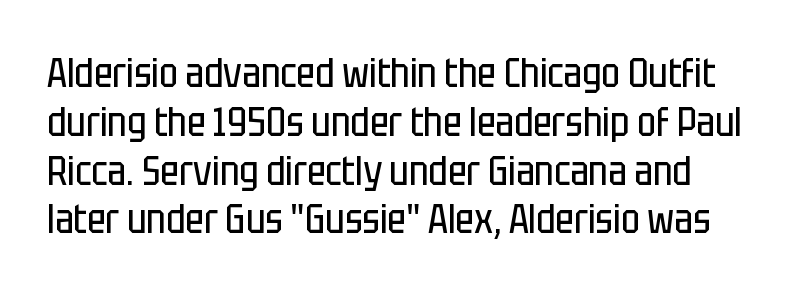
The image shows 40 px regular-weight, condensed sans-serif type, upright; set line spacing 1.22x, normal letter spacing, not underlined; low stroke contrast and a large x-height.
